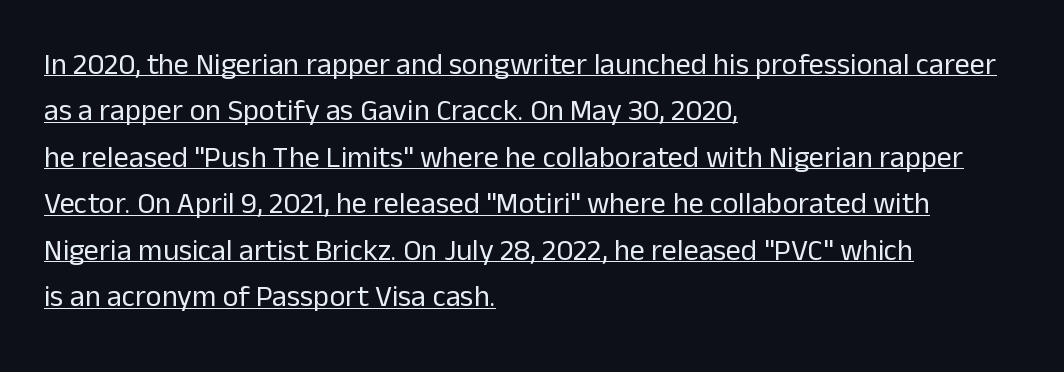
Q: Is the text bold? A: No.
Q: Is the text italic (slanted)? A: No, it is upright.
Q: Is the typeface a serif or a sans-serif typeface? A: Sans-serif.
Q: Is the text underlined? A: Yes.
Q: How is the paragraph aligned? A: Left-aligned.
Q: Is the spacing between letters normal or unusually wide? A: Normal.
Q: Is the spacing between lines tight, normal or loose? A: Normal.
Q: Width (condensed, normal, or wide)? A: Normal.
Q: Stroke contrast? A: Low.
Q: x-height? A: Medium.
Q: Monospaced? A: No.
